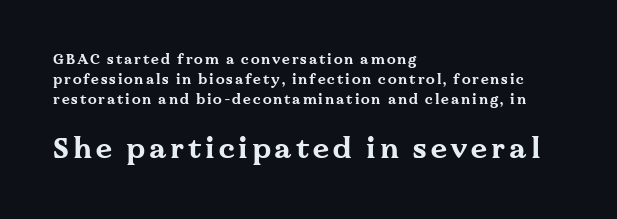
Q: Is the text bold? A: Yes.
Q: Is the text italic (slanted)? A: No, it is upright.
Q: Is the typeface a serif or a sans-serif typeface? A: Serif.
Q: Is the text underlined? A: No.
Q: How is the paragraph aligned? A: Left-aligned.
Q: Is the spacing between lines tight, normal or loose? A: Normal.
Q: Which block of text is set in a larger size, the first (top) or the second (bottom)? A: The second (bottom) one.
Q: Width (condensed, normal, or wide)? A: Wide.
Q: Stroke contrast? A: Medium.
Q: x-height? A: Medium.
Q: Monospaced? A: No.
